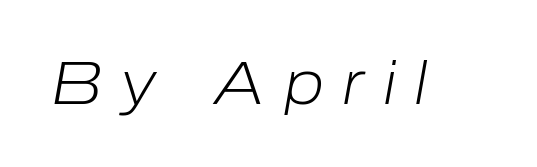
{"italic": "yes", "lean": "right", "slant_degrees": 10, "bold": "no", "weight": "light", "width": "normal", "stroke_contrast": "low", "x_height": "medium", "monospaced": "no", "underline": "no", "letter_spacing": "wide", "letter_spacing_em": 0.3, "glyph_px": 61}
